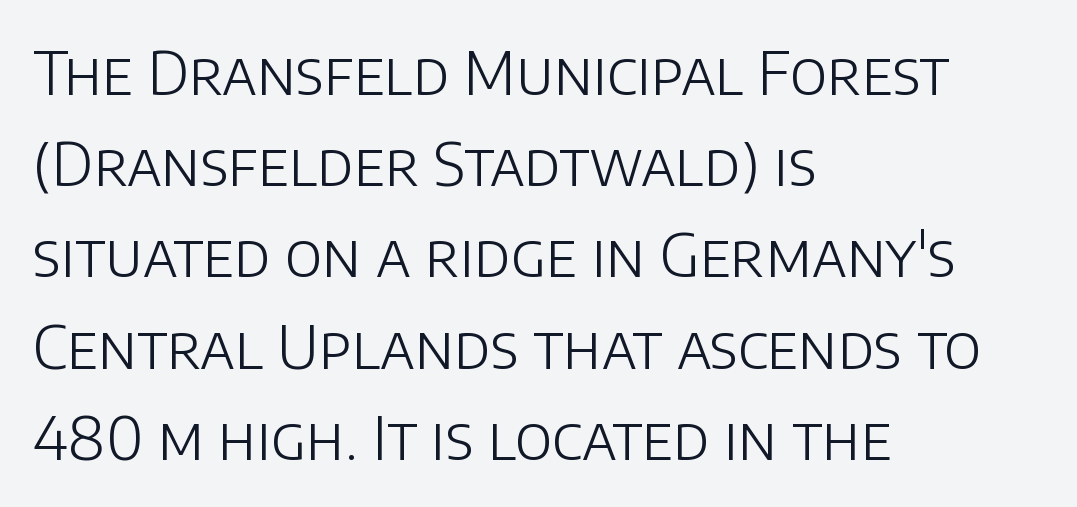
{"serif": "no", "italic": "no", "bold": "no", "weight": "light", "width": "normal", "stroke_contrast": "low", "x_height": "large", "monospaced": "no", "underline": "no", "align": "left", "line_spacing": "normal", "line_spacing_ratio": 1.52, "letter_spacing": "normal", "letter_spacing_em": 0.0, "glyph_px": 60}
